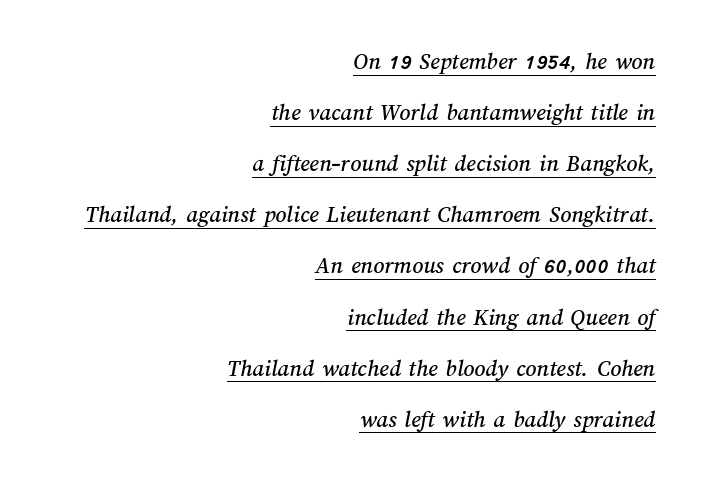
Q: Is the text underlined? A: Yes.
Q: How is the paragraph aligned? A: Right-aligned.
Q: Is the spacing between letters normal or unusually wide? A: Normal.
Q: Is the spacing between lines tight, normal or loose? A: Loose.
